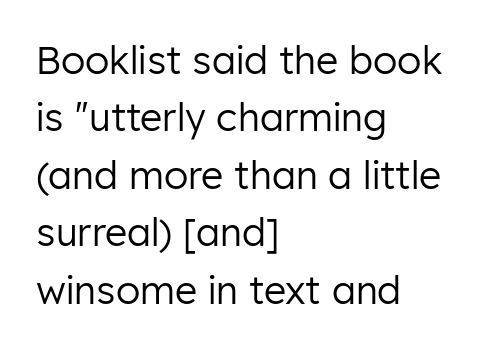
Any mark beneath the type? The region is blank. The face used here is a sans, in the tradition of grotesques and geometrics. These lines are rendered in a variable-pitch font. Line spacing here is normal. A classic flush-left, rag-right setting is used for this passage. These lines were composed using upright roman letters.
